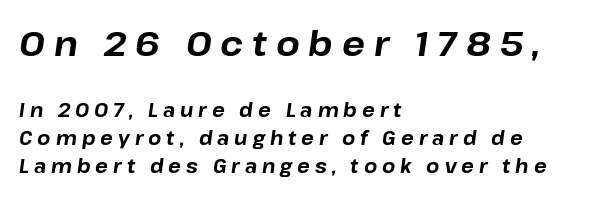
Q: Is the text bold? A: Yes.
Q: Is the text italic (slanted)? A: Yes, it leans right by about 8 degrees.
Q: Is the text underlined? A: No.
Q: How is the paragraph aligned? A: Left-aligned.
Q: Is the spacing between letters normal or unusually wide? A: Unusually wide.
Q: Is the spacing between lines tight, normal or loose? A: Normal.
Q: Which block of text is set in a larger size, the first (top) or the second (bottom)? A: The first (top) one.
Q: Width (condensed, normal, or wide)? A: Normal.
Q: Stroke contrast? A: Low.
Q: x-height? A: Medium.
Q: Monospaced? A: No.
